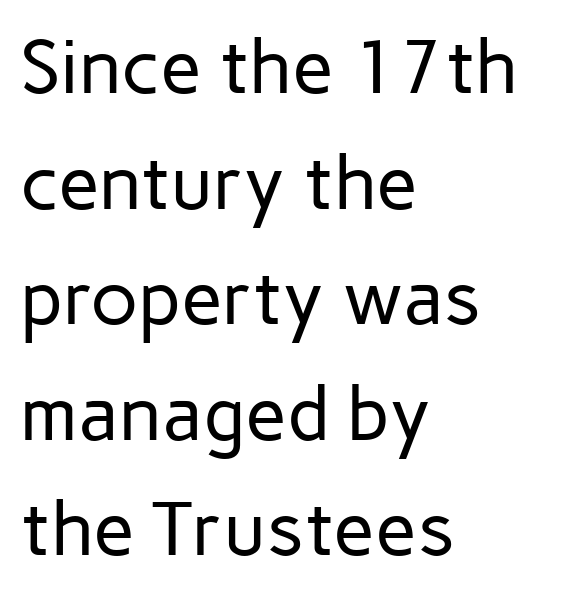
The image shows 76 px regular-weight sans-serif type, upright; set left-aligned, normal line spacing (1.52x), normal letter spacing, not underlined; low stroke contrast and a medium x-height.
